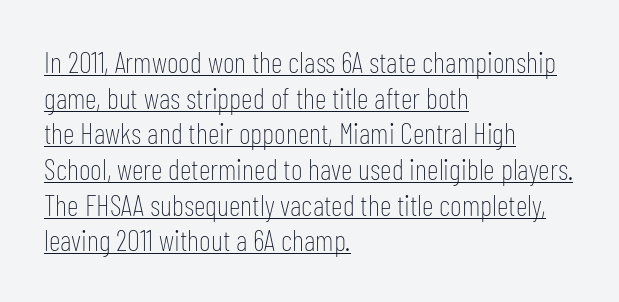
The image shows 29 px thin, condensed sans-serif type, upright; set left-aligned, line spacing 1.23x, normal letter spacing, underlined; low stroke contrast and a medium x-height.
